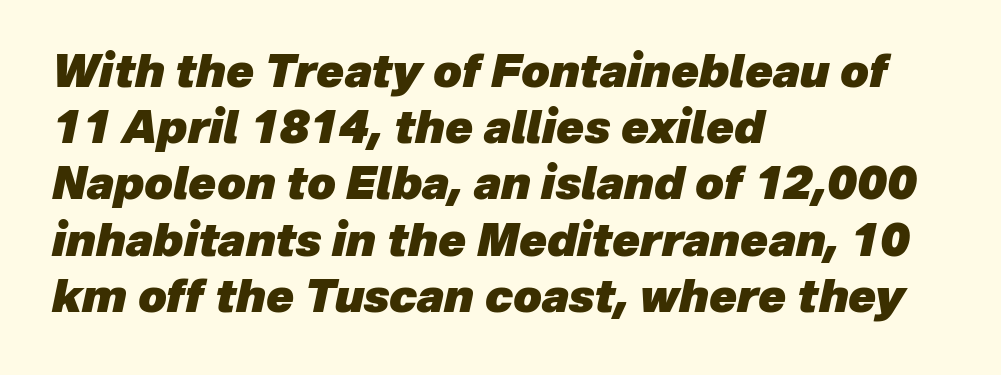
The image shows 45 px heavy type, italic (leaning right); set left-aligned, normal line spacing (1.25x), normal letter spacing, not underlined; low stroke contrast and a medium x-height.
